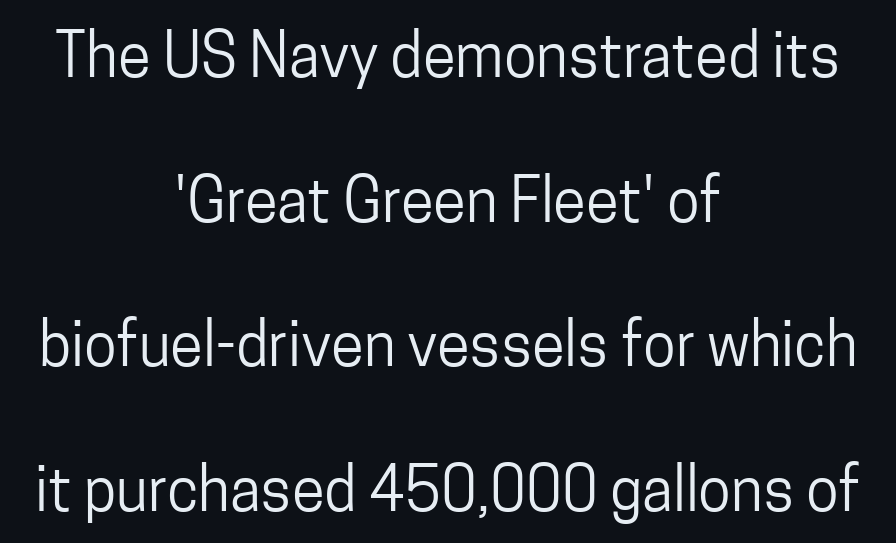
{"serif": "no", "italic": "no", "bold": "no", "weight": "regular", "width": "condensed", "stroke_contrast": "low", "x_height": "medium", "monospaced": "no", "underline": "no", "align": "center", "line_spacing": "loose", "line_spacing_ratio": 2.41, "letter_spacing": "normal", "letter_spacing_em": 0.0, "glyph_px": 60}
